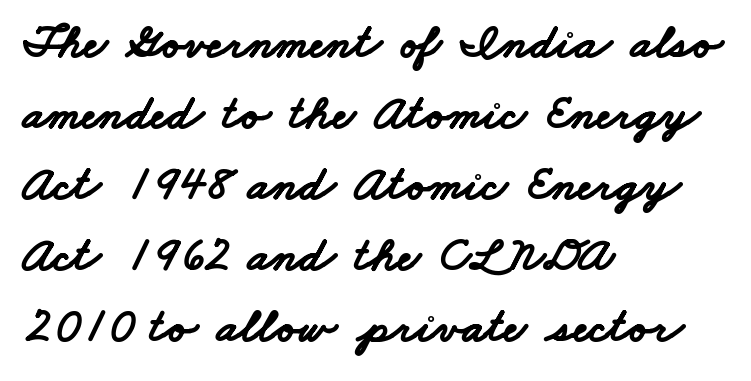
The paragraph shown leans on its left margin. You can tell from the bare stems that sans-serif type was used. Successive baselines arrive at the customary interval. Plenty of ink on the page — the face is bold. You could not count columns in this text — the font is proportionally spaced. A typesetter would call this zero additional tracking.
